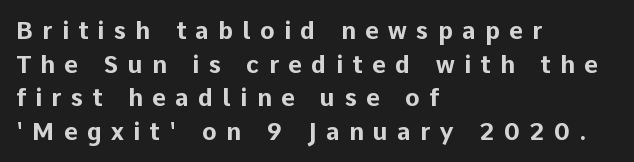
The image shows 24 px bold type, upright; set left-aligned, normal line spacing (1.4x), unusually wide letter spacing (+0.39 em), not underlined.
